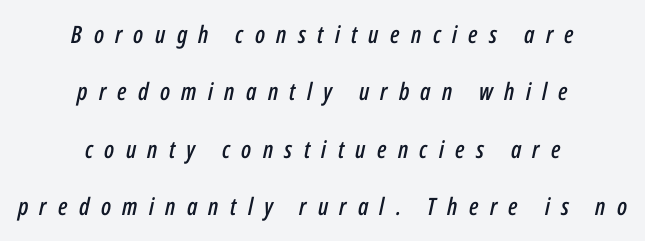
The image shows 24 px text type, italic (leaning right); set centered, loose line spacing (2.39x), unusually wide letter spacing (+0.47 em), not underlined.
